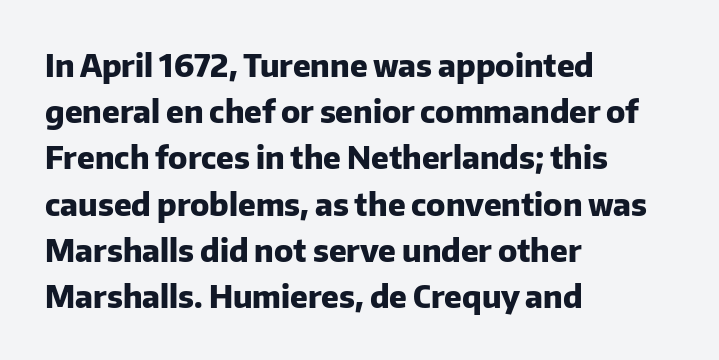
{"serif": "no", "italic": "no", "bold": "yes", "weight": "heavy", "width": "normal", "stroke_contrast": "low", "x_height": "medium", "monospaced": "no", "underline": "no", "align": "left", "line_spacing": "normal", "line_spacing_ratio": 1.49, "letter_spacing": "normal", "letter_spacing_em": 0.0, "glyph_px": 31}
